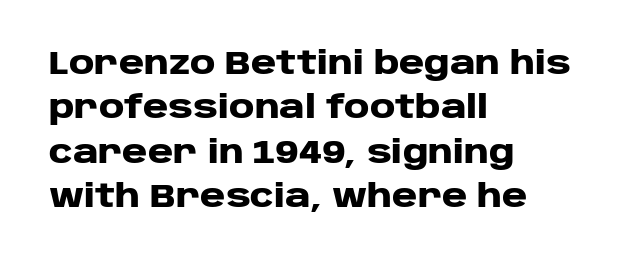
Q: Is the text bold? A: Yes.
Q: Is the text italic (slanted)? A: No, it is upright.
Q: Is the typeface a serif or a sans-serif typeface? A: Sans-serif.
Q: Is the text underlined? A: No.
Q: How is the paragraph aligned? A: Left-aligned.
Q: Is the spacing between letters normal or unusually wide? A: Normal.
Q: Is the spacing between lines tight, normal or loose? A: Normal.
Q: Width (condensed, normal, or wide)? A: Wide.
Q: Stroke contrast? A: Low.
Q: x-height? A: Large.
Q: Monospaced? A: No.
